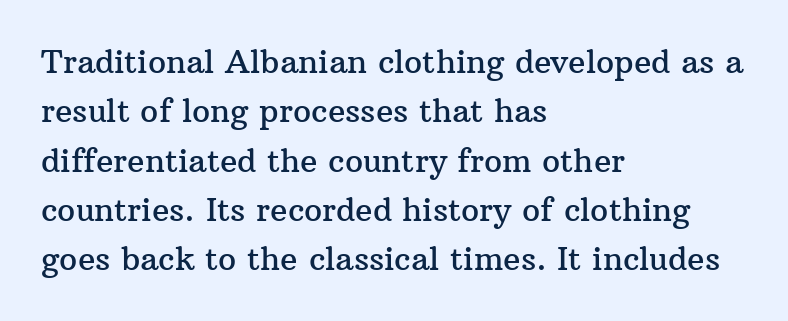
The image shows 32 px serif type, upright; set left-aligned, normal line spacing (1.54x), normal letter spacing, not underlined; medium stroke contrast and a medium x-height.
